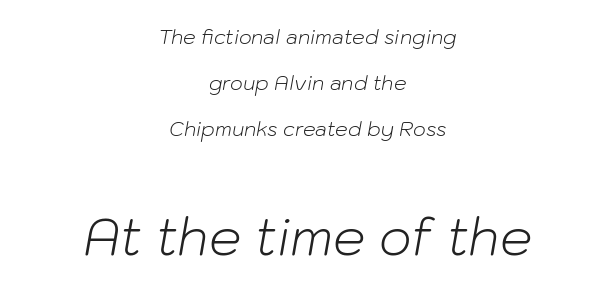
Tracking here is standard; glyphs follow each other at the usual distance. The passage shown is typed in a proportional face where columns would drift. These glyphs show unthickened strokes, regular width or finer. How would I describe the line gaps? Wide and relaxed. Type size steps up from the first block to the second. In CSS terms this would be text-align: center.
